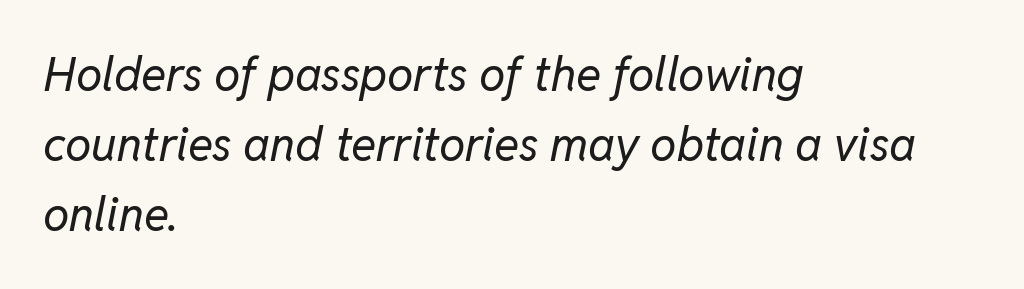
{"italic": "yes", "lean": "right", "slant_degrees": 11, "bold": "no", "weight": "regular", "width": "normal", "stroke_contrast": "low", "x_height": "medium", "monospaced": "no", "underline": "no", "align": "left", "line_spacing": "normal", "line_spacing_ratio": 1.49, "letter_spacing": "normal", "letter_spacing_em": 0.0, "glyph_px": 47}
